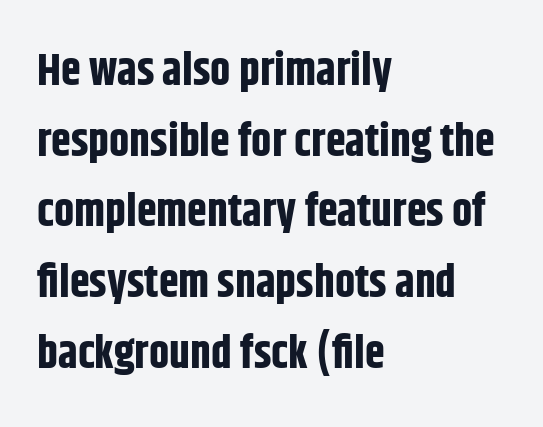
{"serif": "no", "italic": "no", "bold": "yes", "weight": "bold", "width": "condensed", "stroke_contrast": "low", "x_height": "large", "monospaced": "no", "underline": "no", "align": "left", "line_spacing": "normal", "line_spacing_ratio": 1.57, "letter_spacing": "normal", "letter_spacing_em": 0.0, "glyph_px": 45}
